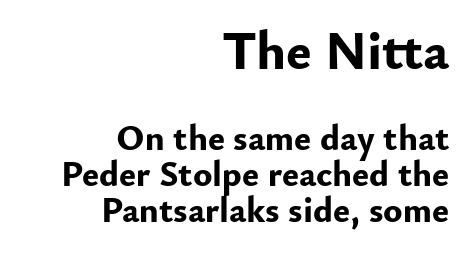
{"serif": "no", "italic": "no", "bold": "yes", "weight": "bold", "width": "normal", "stroke_contrast": "low", "x_height": "small", "monospaced": "no", "underline": "no", "align": "right", "line_spacing": "tight", "line_spacing_ratio": 1.01, "letter_spacing": "normal", "letter_spacing_em": 0.0, "larger_block": "first", "size_ratio": 1.5, "glyph_px": 54}
